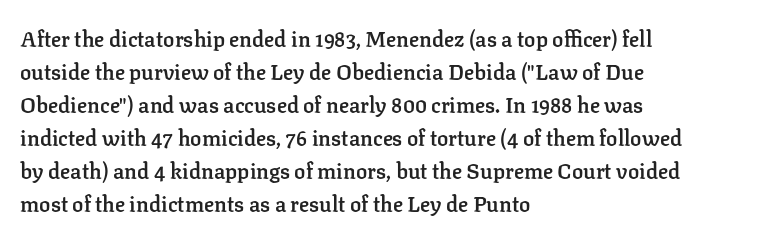
{"italic": "no", "bold": "semi", "underline": "no", "align": "left", "line_spacing": "normal", "line_spacing_ratio": 1.57, "letter_spacing": "normal", "letter_spacing_em": 0.0, "glyph_px": 21}
